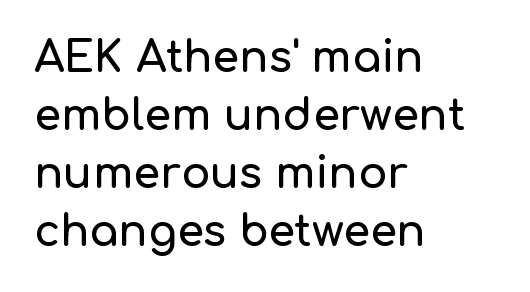
{"serif": "no", "italic": "no", "width": "normal", "stroke_contrast": "low", "x_height": "medium", "monospaced": "no", "underline": "no", "align": "left", "line_spacing": "normal", "line_spacing_ratio": 1.35, "letter_spacing": "normal", "letter_spacing_em": 0.0, "glyph_px": 43}
